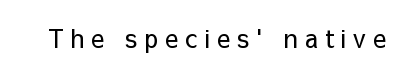
Tracking value appears strongly positive — letters spread wide. The typesetting does not lean heavy: it is not bold. Style check: upright. The area under the type is left untouched.
